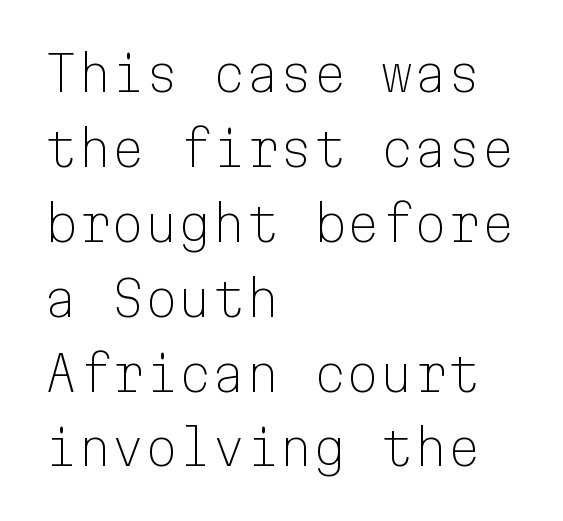
Nobody touched the tracking dial on this one. Look at the bottom of the vertical strokes: they stop flat, with no serifs. The letters march in equal steps, a hallmark of fixed-pitch type. Notice how the passage keeps a crisp vertical edge on the left only.
